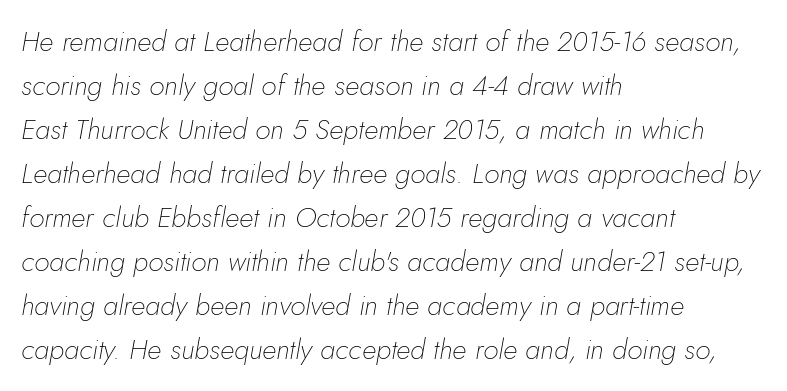
{"italic": "yes", "lean": "right", "slant_degrees": 5, "bold": "no", "weight": "thin", "width": "normal", "stroke_contrast": "low", "x_height": "small", "monospaced": "no", "underline": "no", "align": "left", "line_spacing": "normal", "line_spacing_ratio": 1.57, "letter_spacing": "normal", "letter_spacing_em": 0.0, "glyph_px": 28}
